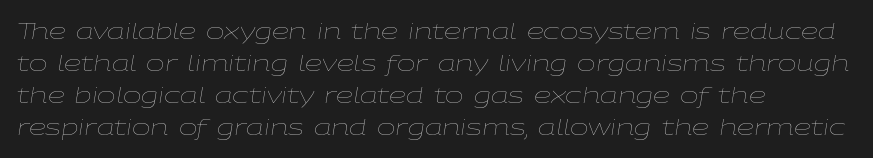
The image shows 22 px text type, italic (leaning right); set left-aligned, normal line spacing (1.46x), normal letter spacing, not underlined.
